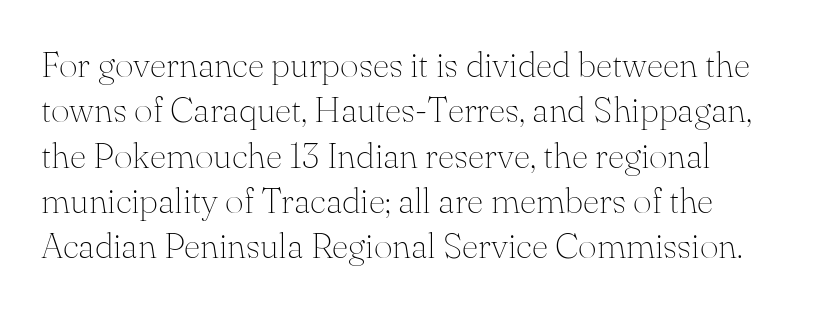
Q: Is the text bold? A: No.
Q: Is the text italic (slanted)? A: No, it is upright.
Q: Is the typeface a serif or a sans-serif typeface? A: Serif.
Q: Is the text underlined? A: No.
Q: How is the paragraph aligned? A: Left-aligned.
Q: Is the spacing between letters normal or unusually wide? A: Normal.
Q: Is the spacing between lines tight, normal or loose? A: Normal.
Q: Width (condensed, normal, or wide)? A: Normal.
Q: Stroke contrast? A: Medium.
Q: x-height? A: Small.
Q: Monospaced? A: No.
